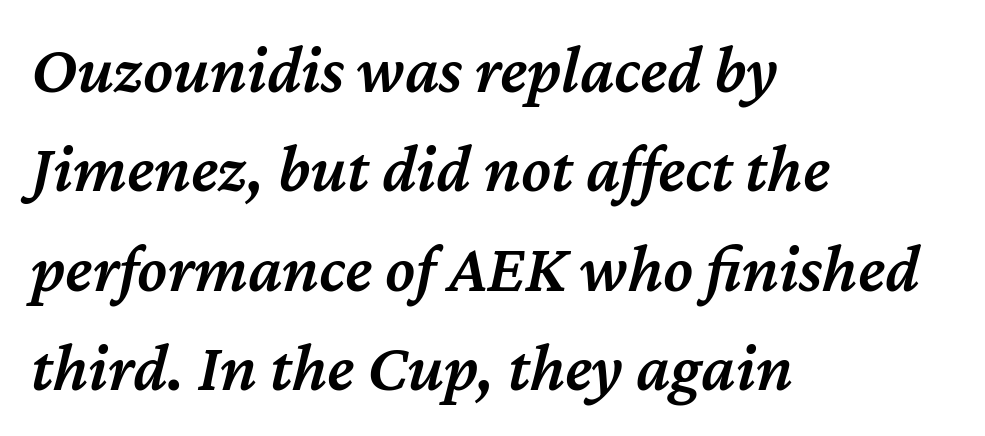
{"italic": "yes", "lean": "right", "slant_degrees": 12, "bold": "semi", "weight": "semibold", "width": "normal", "stroke_contrast": "medium", "x_height": "medium", "monospaced": "no", "underline": "no", "align": "left", "line_spacing": "normal", "line_spacing_ratio": 1.46, "letter_spacing": "normal", "letter_spacing_em": 0.0, "glyph_px": 68}
